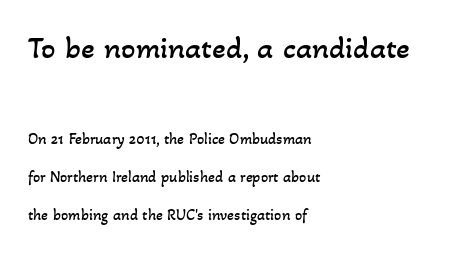
The image shows 32 px regular-weight type; set left-aligned, loose line spacing (2.36x), normal letter spacing, not underlined; the first (top) block is 2.0x larger; low stroke contrast and a small x-height.
